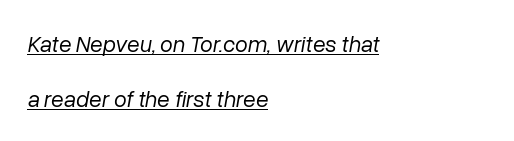
The image shows 23 px text type, italic (leaning right); set left-aligned, loose line spacing (2.39x), normal letter spacing, underlined.
